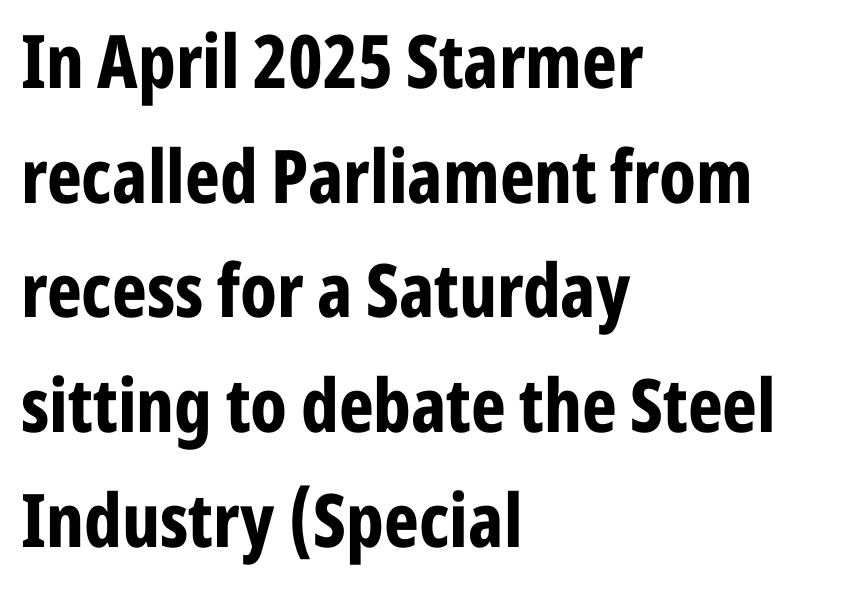
Q: Is the text bold? A: Yes.
Q: Is the text italic (slanted)? A: No, it is upright.
Q: Is the typeface a serif or a sans-serif typeface? A: Sans-serif.
Q: Is the text underlined? A: No.
Q: How is the paragraph aligned? A: Left-aligned.
Q: Is the spacing between letters normal or unusually wide? A: Normal.
Q: Is the spacing between lines tight, normal or loose? A: Normal.
Q: Width (condensed, normal, or wide)? A: Condensed.
Q: Stroke contrast? A: Low.
Q: x-height? A: Medium.
Q: Monospaced? A: No.
